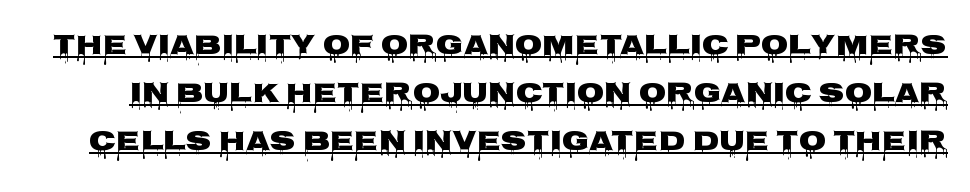
{"serif": "no", "italic": "no", "width": "wide", "stroke_contrast": "low", "x_height": "large", "monospaced": "no", "underline": "yes", "line_spacing_ratio": 1.71, "letter_spacing": "normal", "letter_spacing_em": 0.0, "glyph_px": 28}
